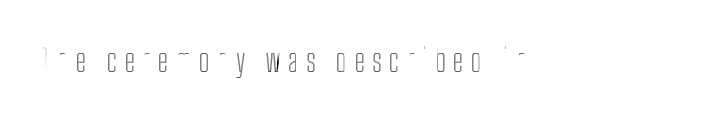
{"italic": "no", "width": "condensed", "x_height": "medium", "monospaced": "no", "underline": "no", "letter_spacing": "wide", "letter_spacing_em": 0.24, "glyph_px": 31}
